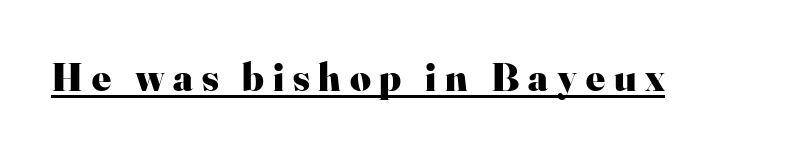
The face used here is proportionally spaced, like ordinary book or web type. Does the lettering tilt? It doesn't — this is upright. Check the space under the baseline: a stroke is drawn there. What stands out about the letter spacing? Its width — letters are far apart.
